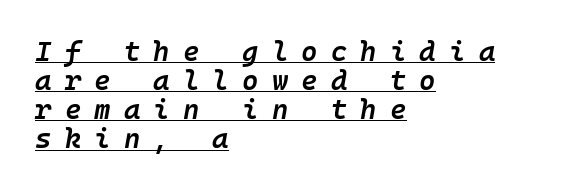
Q: Is the text bold? A: Semi-bold.
Q: Is the text italic (slanted)? A: Yes, it leans right by about 10 degrees.
Q: Is the text underlined? A: Yes.
Q: How is the paragraph aligned? A: Left-aligned.
Q: Is the spacing between letters normal or unusually wide? A: Unusually wide.
Q: Is the spacing between lines tight, normal or loose? A: Tight.
Q: Width (condensed, normal, or wide)? A: Normal.
Q: Stroke contrast? A: Low.
Q: x-height? A: Medium.
